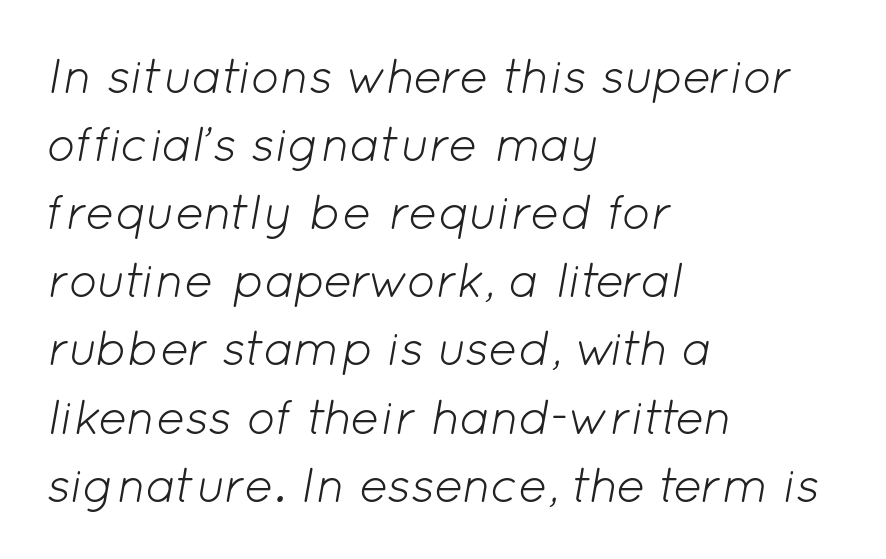
A quiet, ordinary-to-light weight characterises the typeface. Spacing between characters is what you'd get straight out of the box. Alignment: flush left. A typesetter would call this proportional, since set widths differ per character. One glance says typical: line gaps are just what's usual.
